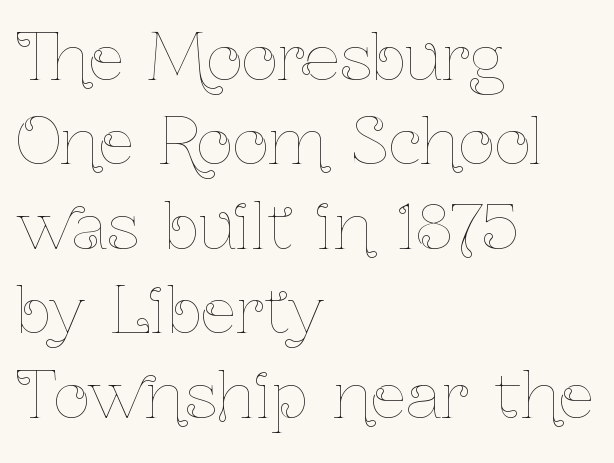
The image shows 63 px thin, condensed type, upright; set left-aligned, normal line spacing (1.34x), normal letter spacing, not underlined; low stroke contrast and a medium x-height.
